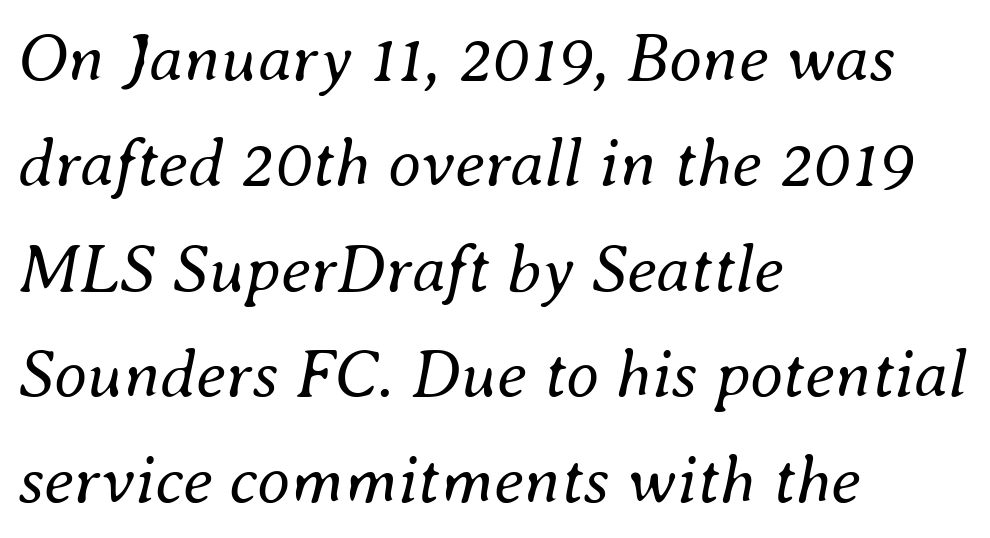
{"italic": "yes", "lean": "right", "slant_degrees": 8, "bold": "no", "weight": "regular", "width": "normal", "stroke_contrast": "medium", "x_height": "small", "monospaced": "no", "underline": "no", "align": "left", "line_spacing": "normal", "line_spacing_ratio": 1.55, "letter_spacing": "normal", "letter_spacing_em": 0.0, "glyph_px": 68}
